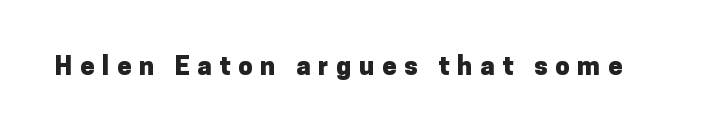
How are the letters spaced? Widely, with obvious added tracking. Check the space under the baseline: it is left empty. Does the lettering tilt? It doesn't — this is upright. A full-strength bold gives these letters their thick strokes.
